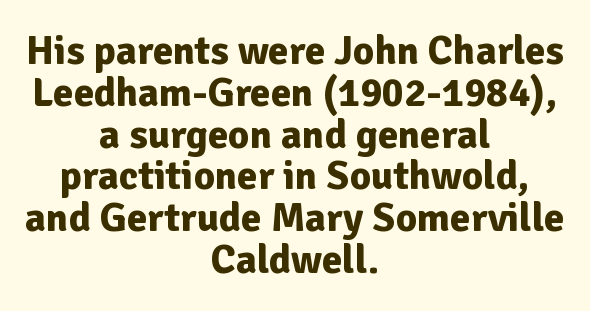
The image shows 41 px bold sans-serif type, upright; set centered, tight line spacing (1.02x), normal letter spacing, not underlined; low stroke contrast and a medium x-height.
